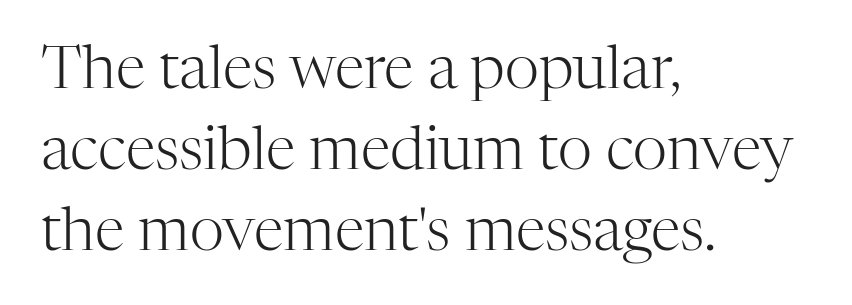
Q: Is the text bold? A: No.
Q: Is the text italic (slanted)? A: No, it is upright.
Q: Is the typeface a serif or a sans-serif typeface? A: Serif.
Q: Is the text underlined? A: No.
Q: How is the paragraph aligned? A: Left-aligned.
Q: Is the spacing between letters normal or unusually wide? A: Normal.
Q: Is the spacing between lines tight, normal or loose? A: Normal.
Q: Width (condensed, normal, or wide)? A: Normal.
Q: Stroke contrast? A: High.
Q: x-height? A: Medium.
Q: Monospaced? A: No.
